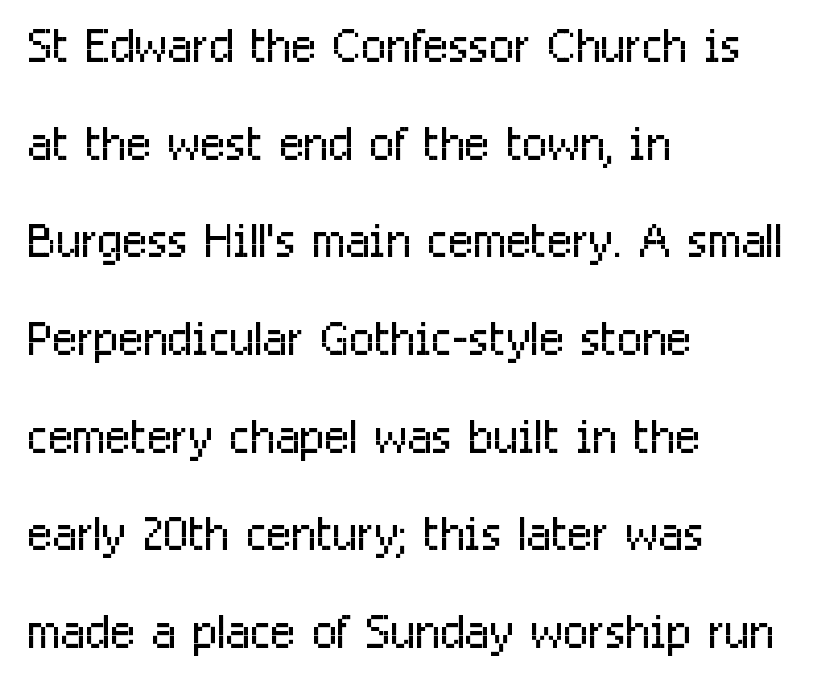
{"serif": "no", "italic": "no", "bold": "no", "weight": "light", "width": "condensed", "stroke_contrast": "low", "x_height": "medium", "monospaced": "no", "underline": "no", "align": "left", "line_spacing": "normal", "line_spacing_ratio": 1.48, "letter_spacing": "normal", "letter_spacing_em": 0.0, "glyph_px": 66}
